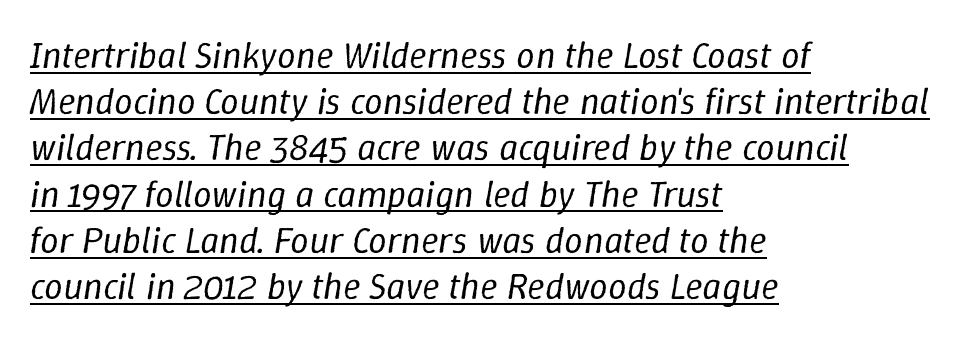
{"italic": "yes", "lean": "right", "slant_degrees": 9, "bold": "no", "weight": "regular", "width": "normal", "stroke_contrast": "low", "x_height": "medium", "monospaced": "no", "underline": "yes", "align": "left", "line_spacing": "normal", "line_spacing_ratio": 1.25, "letter_spacing": "normal", "letter_spacing_em": 0.0, "glyph_px": 37}
